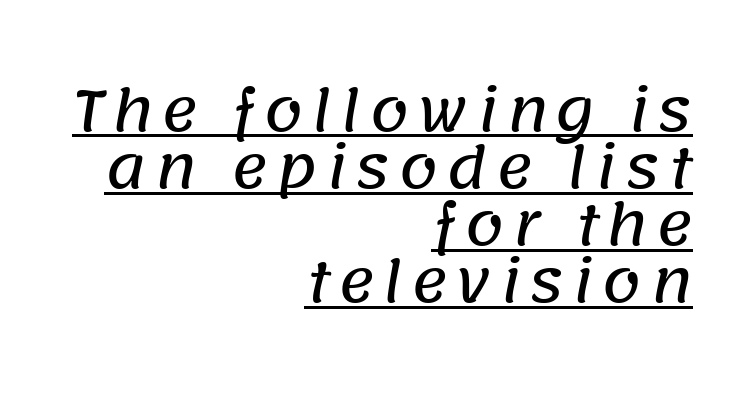
The image shows 56 px sans-serif type; set right-aligned, tight line spacing (1.02x), underlined; low stroke contrast and a large x-height.
